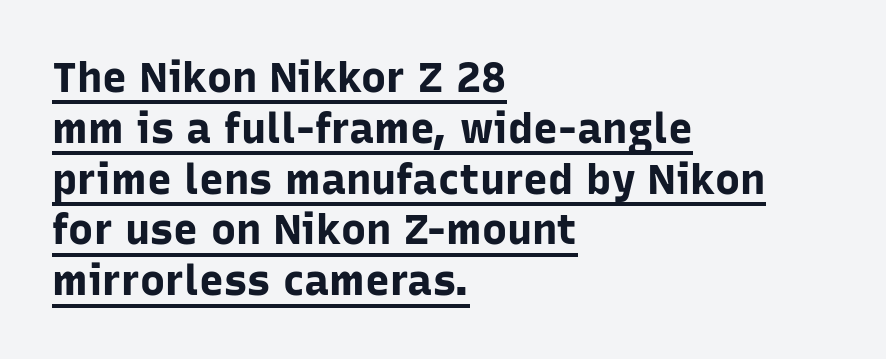
{"serif": "no", "italic": "no", "bold": "yes", "weight": "bold", "width": "normal", "stroke_contrast": "low", "x_height": "medium", "monospaced": "no", "underline": "yes", "align": "left", "line_spacing_ratio": 1.21, "letter_spacing": "normal", "letter_spacing_em": 0.0, "glyph_px": 42}
